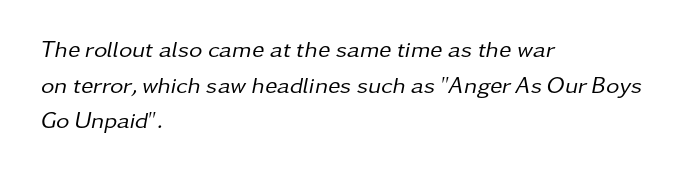
Q: Is the text bold? A: No.
Q: Is the text italic (slanted)? A: Yes, it leans right by about 11 degrees.
Q: Is the text underlined? A: No.
Q: How is the paragraph aligned? A: Left-aligned.
Q: Is the spacing between letters normal or unusually wide? A: Normal.
Q: Is the spacing between lines tight, normal or loose? A: Normal.
